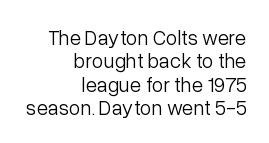
The image shows 21 px text type, upright; set right-aligned, tight line spacing (1.11x), normal letter spacing, not underlined.
